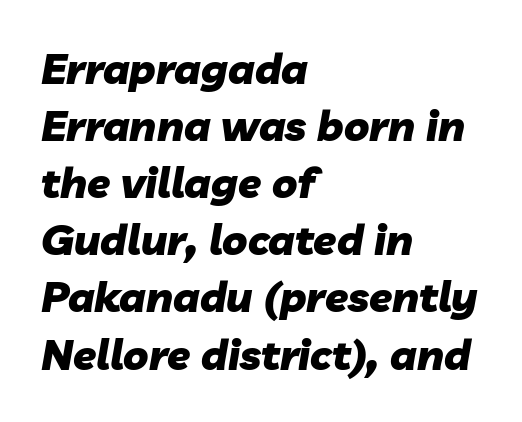
These lines keep a tight, regular rhythm from letter to letter. The designer left line spacing at the default. Words float on clear page, feet unadorned. The rendering uses a bold face; every stroke is thick and dark. The typesetter chose a ragged-right arrangement here. The text carries the slant typical of an italic or oblique font.
